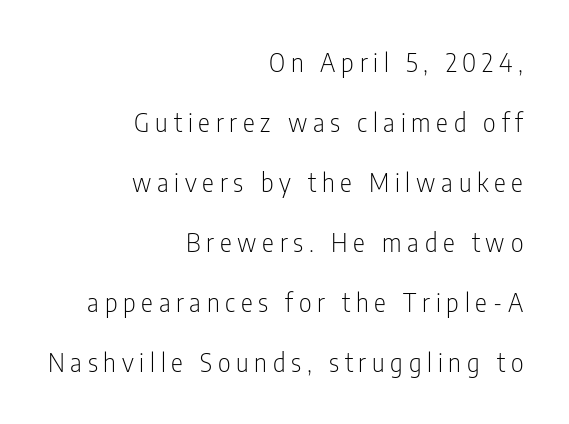
The image shows 25 px text type, upright; set right-aligned, loose line spacing (2.4x), unusually wide letter spacing (+0.23 em), not underlined.
